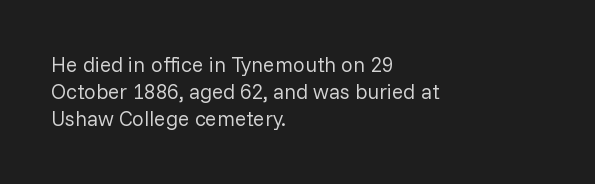
The passage shown is not underscored anywhere. Summary of vertical rhythm: regular, with standard interline spacing. The rag falls on the right side of this text block. Notice how the stems are strictly vertical — no italics here. Vertical stems look standard width or narrower in stroke.
